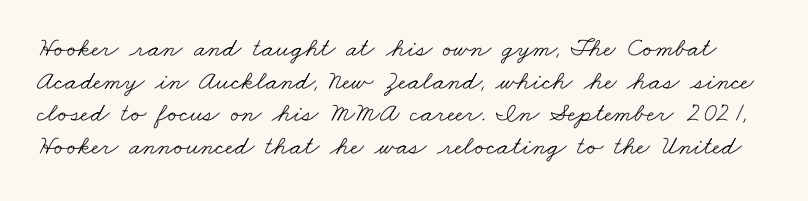
{"bold": "no", "underline": "no", "line_spacing_ratio": 1.21, "letter_spacing": "normal", "letter_spacing_em": 0.0, "glyph_px": 27}
